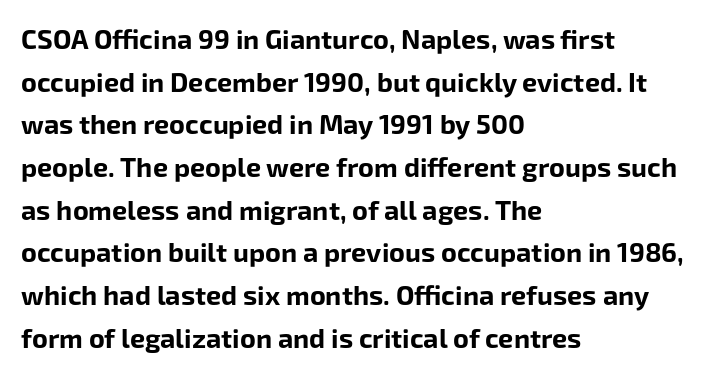
Q: Is the text bold? A: Yes.
Q: Is the text italic (slanted)? A: No, it is upright.
Q: Is the text underlined? A: No.
Q: How is the paragraph aligned? A: Left-aligned.
Q: Is the spacing between letters normal or unusually wide? A: Normal.
Q: Is the spacing between lines tight, normal or loose? A: Normal.
